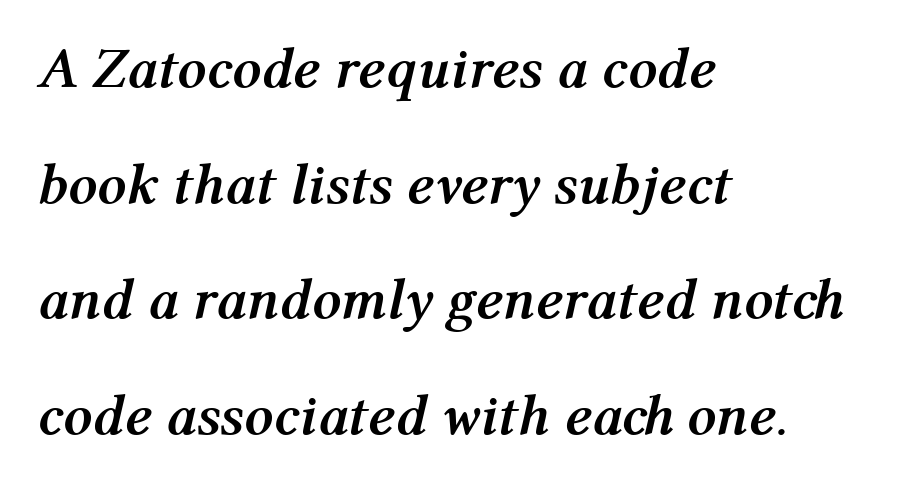
Q: Is the text bold? A: Yes.
Q: Is the text italic (slanted)? A: Yes, it leans right by about 12 degrees.
Q: Is the text underlined? A: No.
Q: How is the paragraph aligned? A: Left-aligned.
Q: Is the spacing between letters normal or unusually wide? A: Normal.
Q: Is the spacing between lines tight, normal or loose? A: Loose.
Q: Width (condensed, normal, or wide)? A: Normal.
Q: Stroke contrast? A: Medium.
Q: x-height? A: Medium.
Q: Monospaced? A: No.
